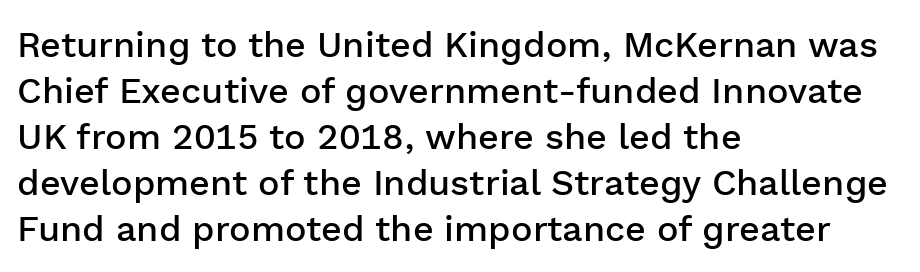
{"serif": "no", "italic": "no", "bold": "semi", "weight": "semibold", "width": "normal", "stroke_contrast": "low", "x_height": "medium", "monospaced": "no", "underline": "no", "align": "left", "line_spacing": "normal", "line_spacing_ratio": 1.28, "letter_spacing": "normal", "letter_spacing_em": 0.0, "glyph_px": 36}
